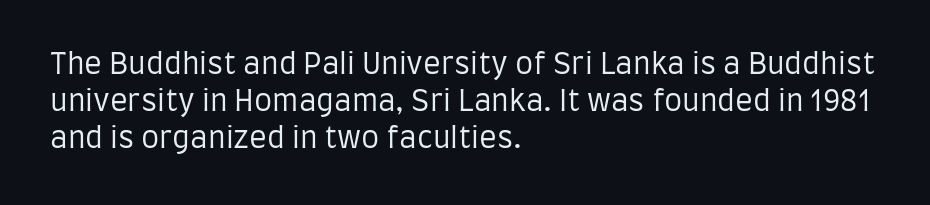
{"serif": "no", "italic": "no", "bold": "no", "weight": "regular", "width": "condensed", "stroke_contrast": "low", "x_height": "large", "monospaced": "no", "underline": "no", "align": "left", "line_spacing": "normal", "line_spacing_ratio": 1.28, "letter_spacing": "normal", "letter_spacing_em": 0.0, "glyph_px": 29}
